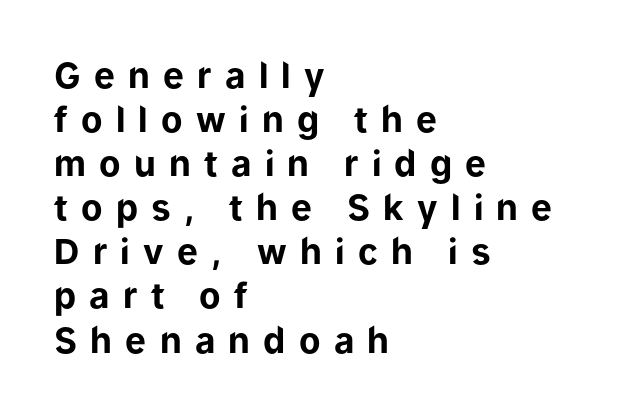
Underline: absent. The glyphs in this specimen are sans serif. Line beginnings align vertically; line endings do not. The leading is moderate, giving the passage an even texture.
